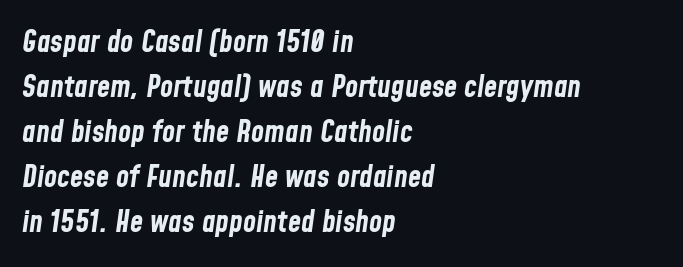
Q: Is the text bold? A: Yes.
Q: Is the text italic (slanted)? A: Yes, it leans right by about 8 degrees.
Q: Is the text underlined? A: No.
Q: How is the paragraph aligned? A: Left-aligned.
Q: Is the spacing between letters normal or unusually wide? A: Normal.
Q: Is the spacing between lines tight, normal or loose? A: Normal.
Q: Width (condensed, normal, or wide)? A: Condensed.
Q: Stroke contrast? A: Low.
Q: x-height? A: Medium.
Q: Monospaced? A: No.
